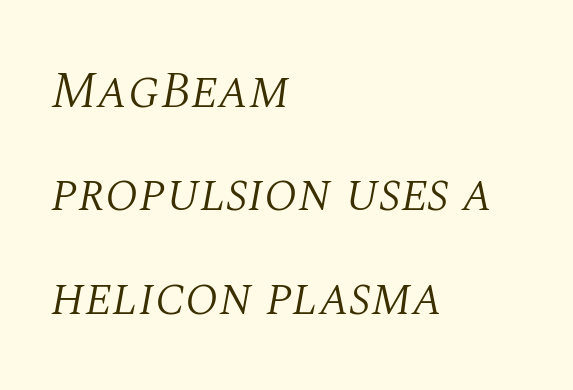
Each new line begins a long way beneath the previous one. Serifs: yes, visible at the terminals of the letterforms. In terms of posture, this sample is oblique. Where is the straight margin? On the left.
